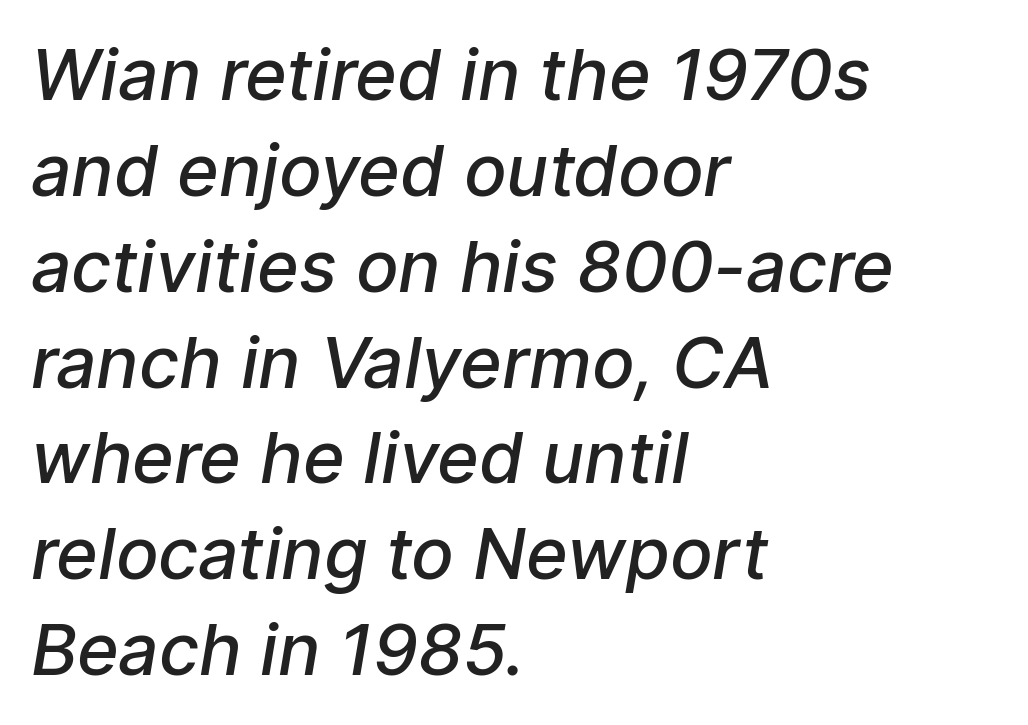
The image shows 71 px semibold sans-serif type; set left-aligned, normal line spacing (1.35x), normal letter spacing, not underlined; low stroke contrast and a medium x-height.
